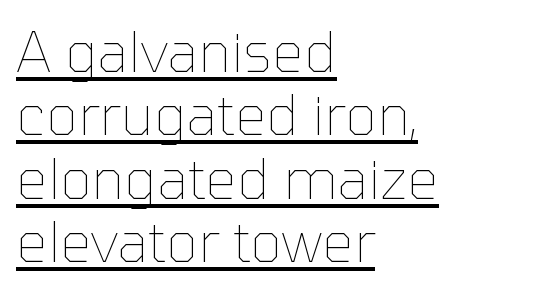
{"italic": "no", "bold": "no", "weight": "thin", "width": "normal", "stroke_contrast": "low", "x_height": "medium", "monospaced": "no", "underline": "yes", "align": "left", "line_spacing": "tight", "line_spacing_ratio": 1.13, "letter_spacing": "normal", "letter_spacing_em": 0.0, "glyph_px": 56}
